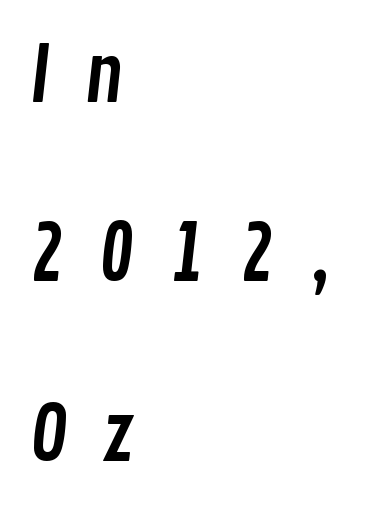
{"serif": "no", "width": "condensed", "stroke_contrast": "low", "x_height": "medium", "monospaced": "no", "underline": "no", "align": "left", "line_spacing": "loose", "line_spacing_ratio": 2.33, "letter_spacing": "wide", "letter_spacing_em": 0.44, "glyph_px": 77}
